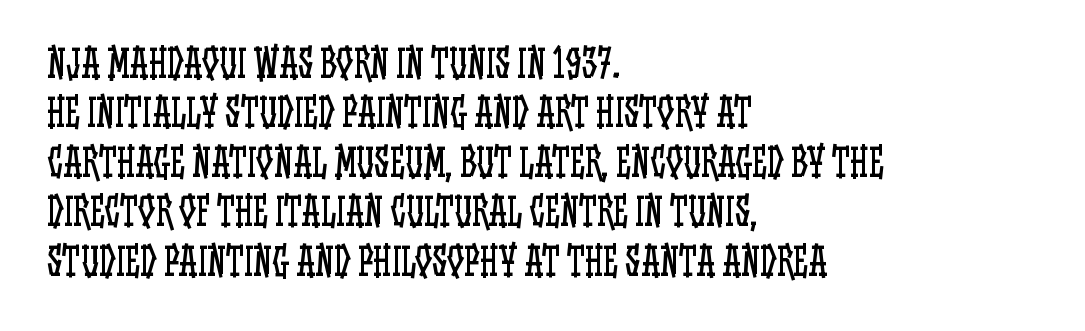
{"italic": "no", "bold": "no", "weight": "regular", "width": "condensed", "stroke_contrast": "low", "x_height": "large", "monospaced": "no", "underline": "no", "align": "left", "line_spacing": "normal", "line_spacing_ratio": 1.3, "letter_spacing": "normal", "letter_spacing_em": 0.0, "glyph_px": 38}
